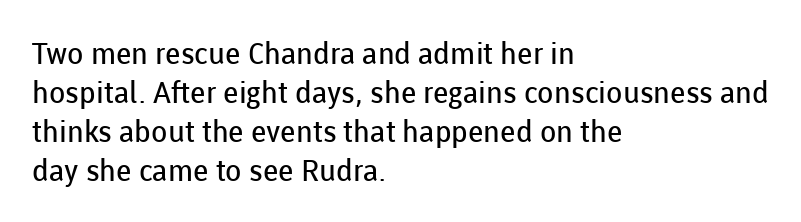
The space between consecutive lines is moderate. Letterform terminals end flat and unadorned throughout the passage. Between one letter and the next there's only the usual sliver of space. The area under the type is left untouched.
